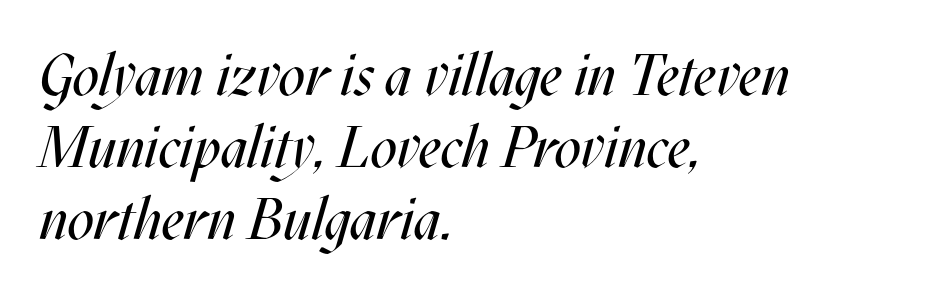
Letter spacing: default. The specimen omits any rule beneath the text block's lines. Italic: yes, the glyphs are oblique. Caption: face not bold, strokes unweighted. The rendering uses natural spacing where letterforms have individual widths.
